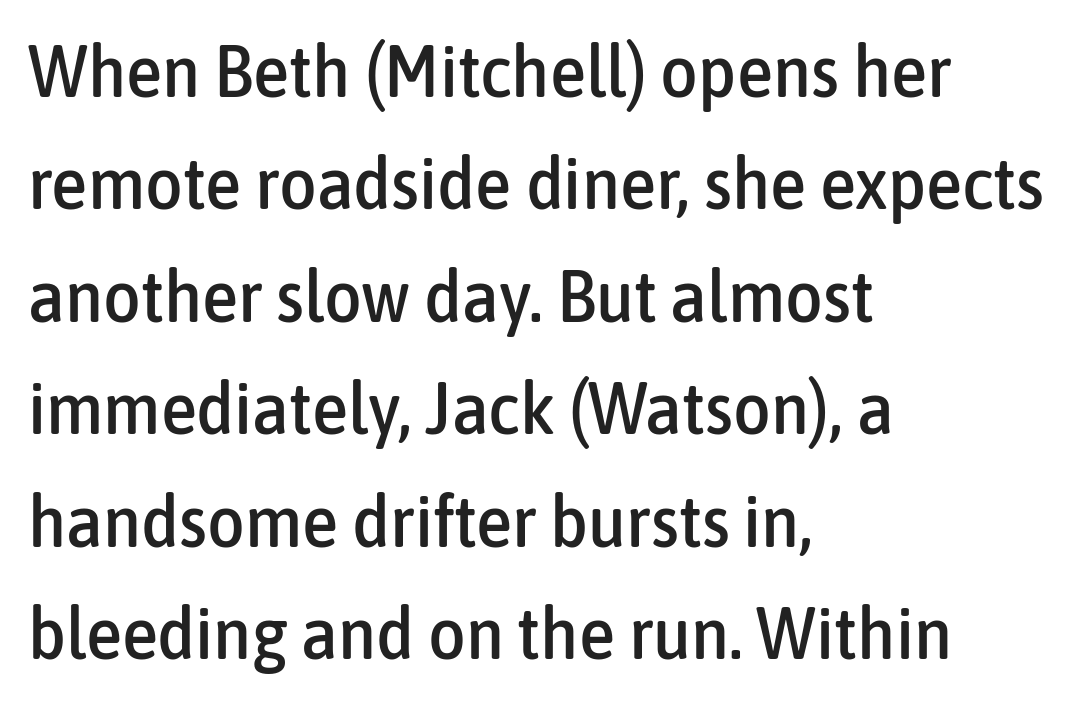
{"serif": "no", "italic": "no", "width": "condensed", "stroke_contrast": "low", "x_height": "medium", "monospaced": "no", "underline": "no", "align": "left", "line_spacing": "normal", "line_spacing_ratio": 1.54, "letter_spacing": "normal", "letter_spacing_em": 0.0, "glyph_px": 73}
